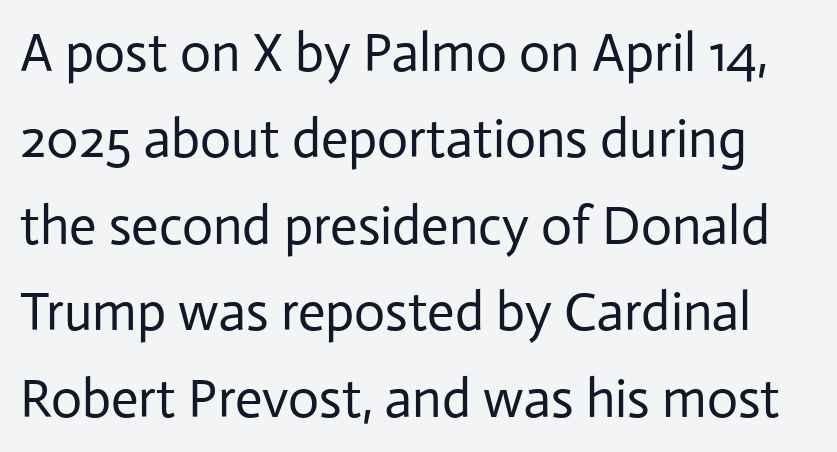
The image shows 54 px regular-weight sans-serif type, upright; set normal line spacing (1.6x), normal letter spacing, not underlined; low stroke contrast and a medium x-height.
